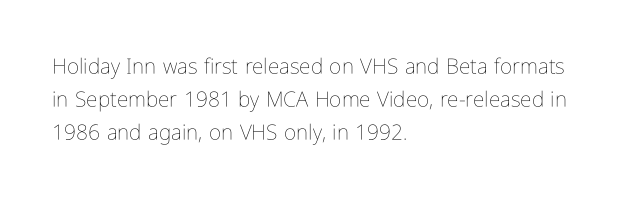
{"italic": "no", "bold": "no", "underline": "no", "align": "left", "line_spacing": "normal", "line_spacing_ratio": 1.56, "letter_spacing": "normal", "letter_spacing_em": 0.0, "glyph_px": 21}
